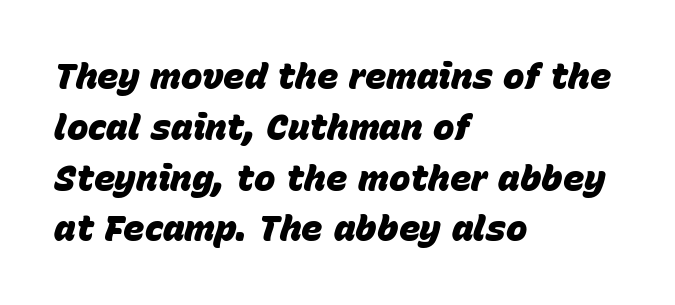
{"italic": "yes", "lean": "right", "slant_degrees": 15, "bold": "yes", "weight": "heavy", "width": "normal", "stroke_contrast": "low", "x_height": "large", "monospaced": "no", "underline": "no", "align": "left", "line_spacing": "normal", "line_spacing_ratio": 1.41, "letter_spacing": "normal", "letter_spacing_em": 0.0, "glyph_px": 36}
